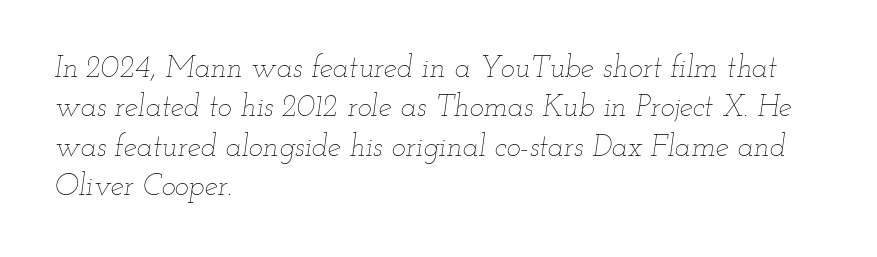
The typeface has the unassuming heft of standard copy or less. The face used here has a pronounced slope to its letters. Rows of type keep a routine distance in the vertical direction. One-word summary of the alignment: left.
